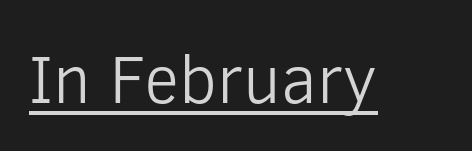
The image shows 68 px light sans-serif type, upright; set normal letter spacing, underlined; low stroke contrast and a medium x-height.
